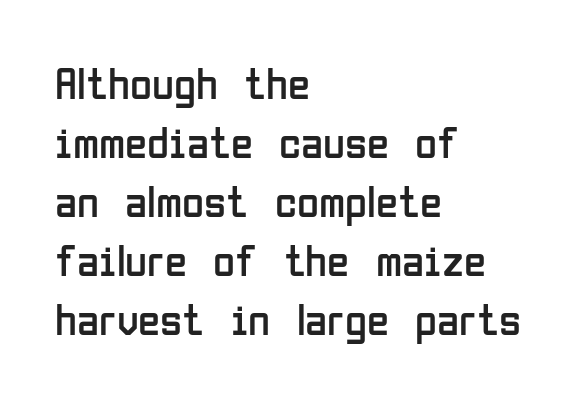
Q: Is the text bold? A: No.
Q: Is the text italic (slanted)? A: No, it is upright.
Q: Is the typeface a serif or a sans-serif typeface? A: Sans-serif.
Q: Is the text underlined? A: No.
Q: How is the paragraph aligned? A: Left-aligned.
Q: Is the spacing between letters normal or unusually wide? A: Normal.
Q: Is the spacing between lines tight, normal or loose? A: Normal.
Q: Width (condensed, normal, or wide)? A: Condensed.
Q: Stroke contrast? A: Low.
Q: x-height? A: Medium.
Q: Monospaced? A: No.
